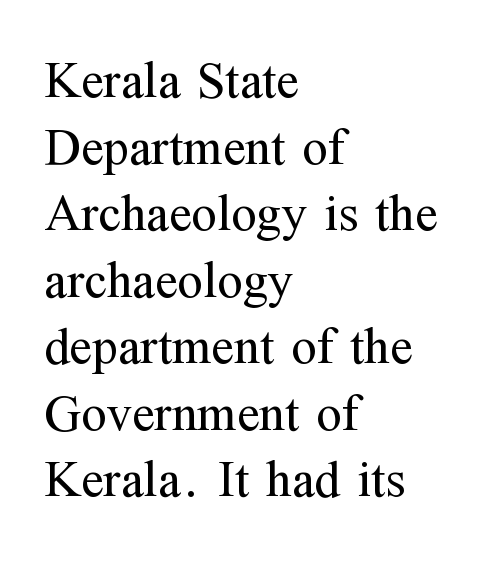
{"serif": "yes", "italic": "no", "bold": "no", "weight": "regular", "width": "normal", "stroke_contrast": "medium", "x_height": "medium", "monospaced": "no", "underline": "no", "align": "left", "line_spacing": "normal", "line_spacing_ratio": 1.28, "letter_spacing": "normal", "letter_spacing_em": 0.0, "glyph_px": 52}
